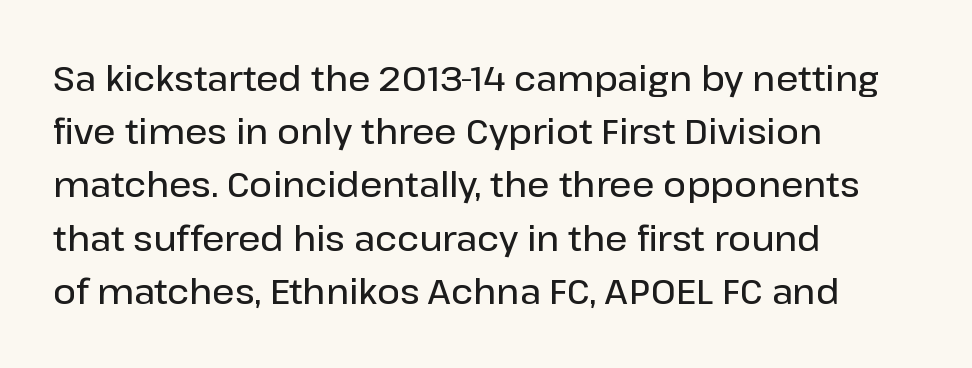
{"serif": "no", "italic": "no", "bold": "semi", "weight": "semibold", "width": "normal", "stroke_contrast": "low", "x_height": "medium", "monospaced": "no", "underline": "no", "align": "left", "line_spacing": "normal", "line_spacing_ratio": 1.52, "letter_spacing": "normal", "letter_spacing_em": 0.0, "glyph_px": 35}
